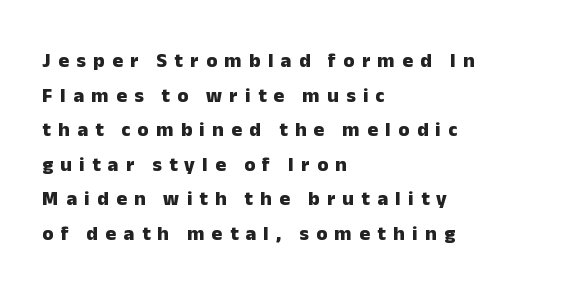
{"italic": "no", "bold": "yes", "underline": "no", "align": "left", "line_spacing_ratio": 1.73, "letter_spacing": "wide", "letter_spacing_em": 0.37, "glyph_px": 20}
